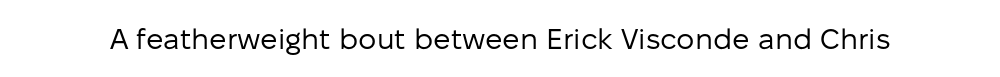
Does the lettering tilt? It doesn't — this is upright. Here the designer chose a conventional face with non-uniform glyph widths. Unmarked baselines from the first word to the last. Look at the tracking — it's just the regular setting, nothing added.
